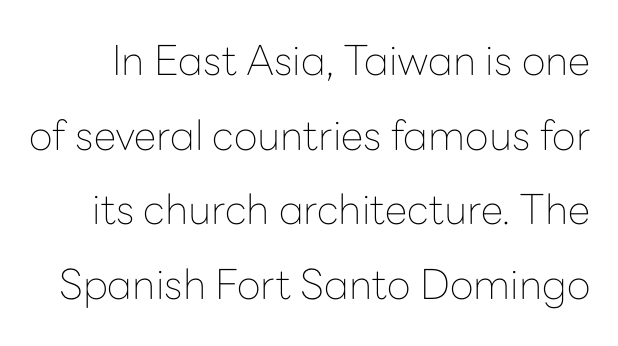
The image shows 41 px thin sans-serif type, upright; set line spacing 1.82x, normal letter spacing, not underlined; low stroke contrast and a medium x-height.
